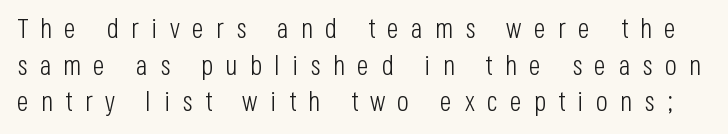
Note the varied advance widths — an 'i' is clearly narrower than an 'm'. The strip under each line holds only bare page. In terms of letterspacing, this is a distinctly airy, spread setting. When letters stand straight like this, we call the style roman or upright. On a weight scale, this lands at 450 or below.
